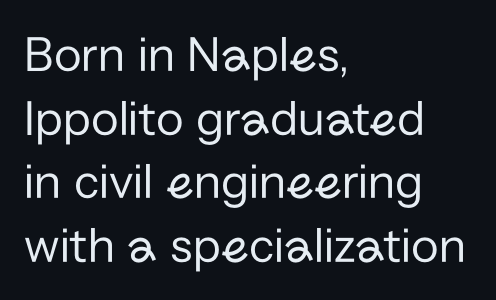
Q: Is the text bold? A: No.
Q: Is the text italic (slanted)? A: No, it is upright.
Q: Is the typeface a serif or a sans-serif typeface? A: Sans-serif.
Q: Is the text underlined? A: No.
Q: How is the paragraph aligned? A: Left-aligned.
Q: Is the spacing between letters normal or unusually wide? A: Normal.
Q: Is the spacing between lines tight, normal or loose? A: Normal.
Q: Width (condensed, normal, or wide)? A: Normal.
Q: Stroke contrast? A: Low.
Q: x-height? A: Medium.
Q: Monospaced? A: No.
